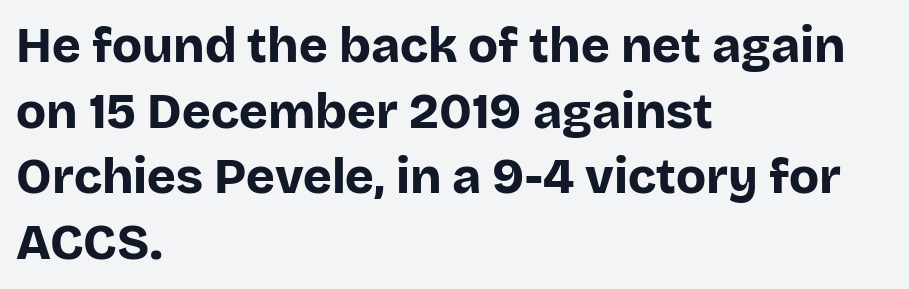
{"serif": "no", "italic": "no", "bold": "yes", "weight": "bold", "width": "normal", "stroke_contrast": "low", "x_height": "large", "monospaced": "no", "underline": "no", "align": "left", "line_spacing": "normal", "line_spacing_ratio": 1.34, "letter_spacing": "normal", "letter_spacing_em": 0.0, "glyph_px": 49}
